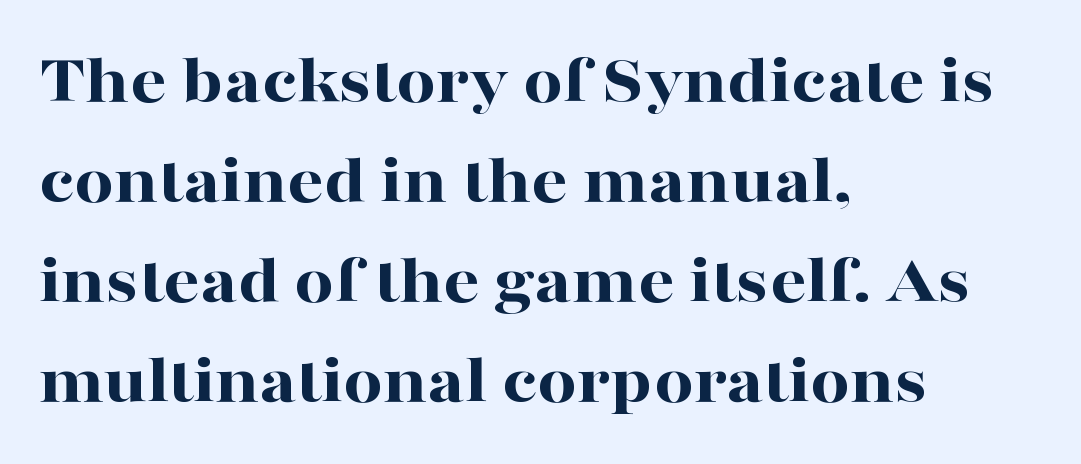
Letters rest on an invisible, unmarked baseline. Font category for this specimen: serif. How heavy is the stroke? Heavy — this is a bold. Spacing verdict: proportional, widths tailored to each character.
